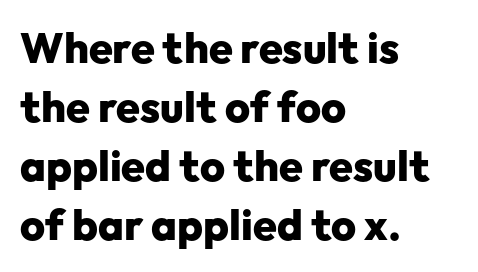
Reading down the column, the eye jumps a familiar distance to each next line. The rendering uses natural spacing where letterforms have individual widths. Students, note that the glyphs here touch the page at normal intervals. The strip under each line holds only bare page. Nothing sits at the stroke ends, so this counts as sans-serif.
